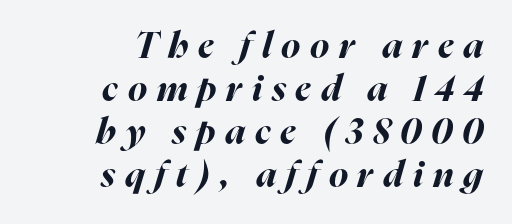
{"italic": "yes", "lean": "right", "slant_degrees": 16, "bold": "yes", "weight": "bold", "width": "normal", "stroke_contrast": "high", "x_height": "medium", "monospaced": "no", "underline": "no", "align": "right", "line_spacing_ratio": 1.19, "letter_spacing": "wide", "letter_spacing_em": 0.27, "glyph_px": 36}
